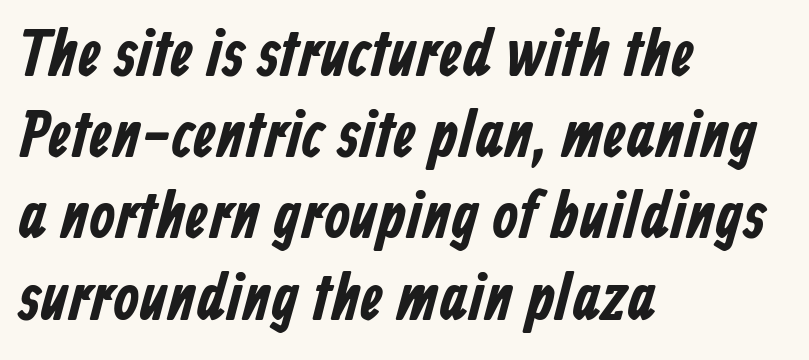
The image shows 66 px condensed sans-serif type; set left-aligned, line spacing 1.23x, normal letter spacing, not underlined; low stroke contrast and a medium x-height.
